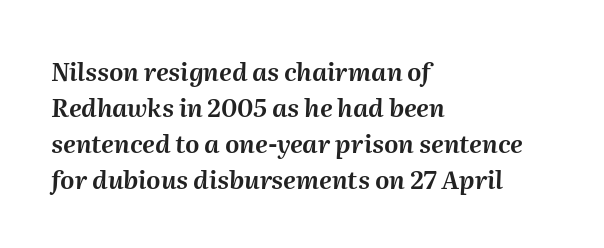
The image shows 25 px text type, italic (leaning right); set left-aligned, normal line spacing (1.44x), normal letter spacing, not underlined.
